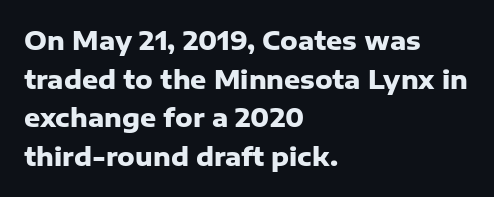
{"italic": "no", "bold": "yes", "underline": "no", "align": "left", "line_spacing": "normal", "line_spacing_ratio": 1.55, "letter_spacing": "normal", "letter_spacing_em": 0.0, "glyph_px": 25}
